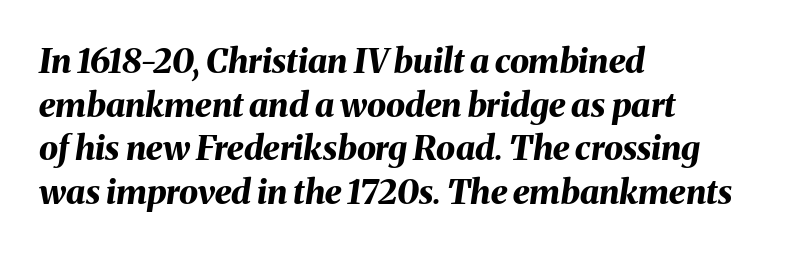
The leading is moderate, giving the passage an even texture. Looks like regular typesetting: each glyph gets only the width it needs. Does extra space separate the letters? No, they use regular spacing. Thick stems and heavy bowls — unmistakably bold.
